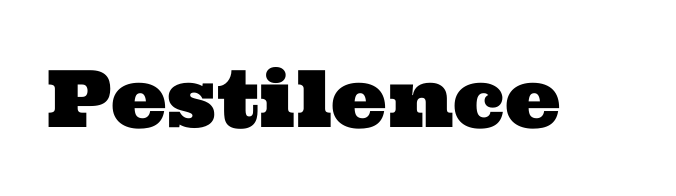
The image shows 79 px wide serif type; set normal letter spacing, not underlined; medium stroke contrast and a medium x-height.
